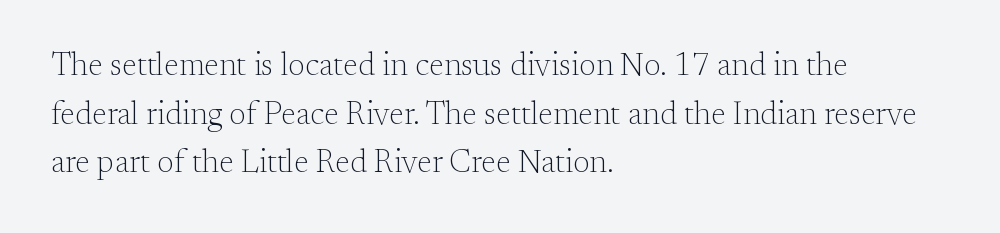
{"serif": "yes", "italic": "no", "bold": "no", "weight": "light", "width": "normal", "stroke_contrast": "medium", "x_height": "small", "monospaced": "no", "underline": "no", "align": "left", "line_spacing": "normal", "line_spacing_ratio": 1.52, "letter_spacing": "normal", "letter_spacing_em": 0.0, "glyph_px": 32}
